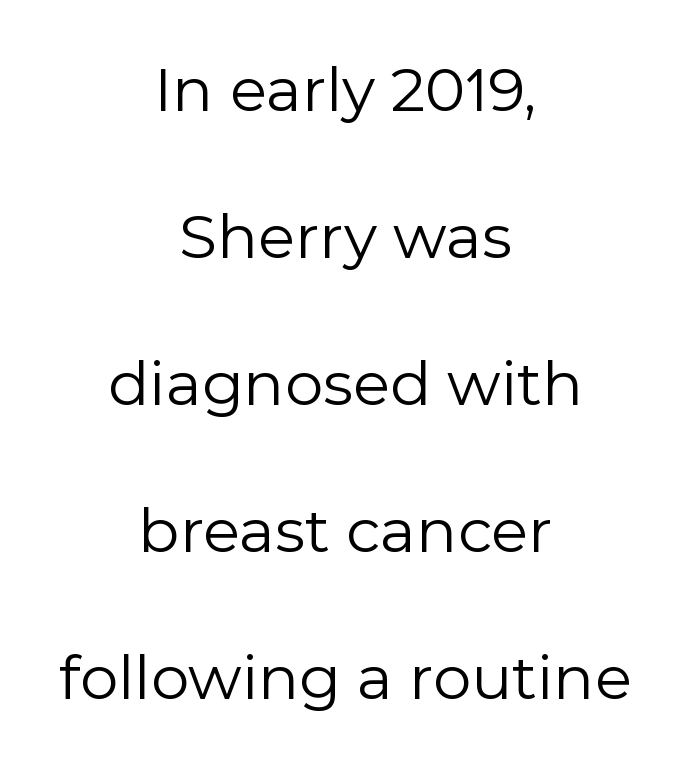
Q: Is the text bold? A: No.
Q: Is the text italic (slanted)? A: No, it is upright.
Q: Is the typeface a serif or a sans-serif typeface? A: Sans-serif.
Q: Is the text underlined? A: No.
Q: How is the paragraph aligned? A: Centered.
Q: Is the spacing between letters normal or unusually wide? A: Normal.
Q: Is the spacing between lines tight, normal or loose? A: Loose.
Q: Width (condensed, normal, or wide)? A: Normal.
Q: x-height? A: Medium.
Q: Monospaced? A: No.
